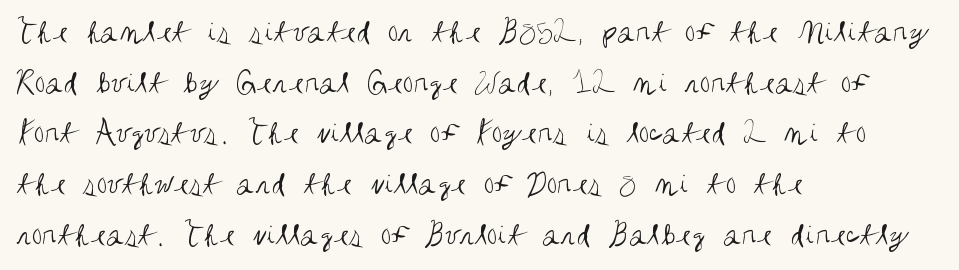
The image shows 34 px regular-weight, condensed sans-serif type; set left-aligned, normal line spacing (1.49x), normal letter spacing, not underlined; medium stroke contrast and a large x-height.
